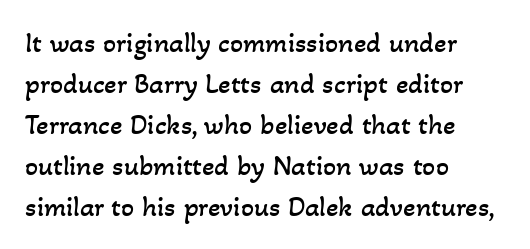
{"bold": "no", "weight": "regular", "width": "normal", "stroke_contrast": "low", "x_height": "small", "monospaced": "no", "underline": "no", "align": "left", "line_spacing": "normal", "line_spacing_ratio": 1.41, "letter_spacing": "normal", "letter_spacing_em": 0.0, "glyph_px": 29}
